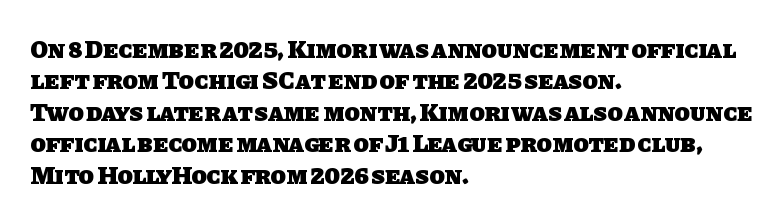
The image shows 25 px bold type; set left-aligned, normal line spacing (1.26x), normal letter spacing, not underlined.
